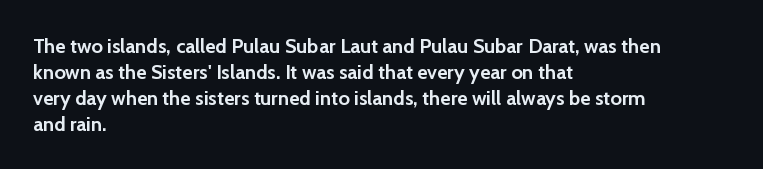
{"italic": "no", "bold": "yes", "underline": "no", "align": "left", "line_spacing": "normal", "line_spacing_ratio": 1.3, "letter_spacing": "normal", "letter_spacing_em": 0.0, "glyph_px": 20}
